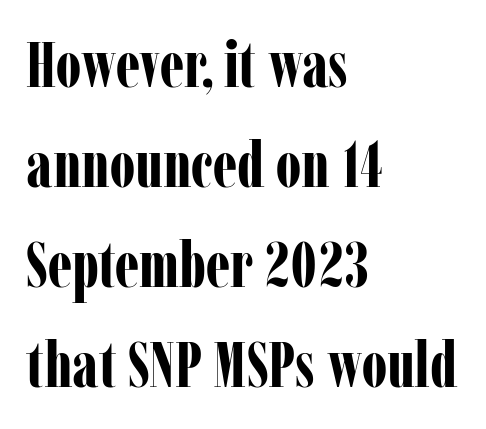
{"serif": "yes", "italic": "no", "bold": "yes", "weight": "bold", "width": "condensed", "stroke_contrast": "low", "x_height": "medium", "monospaced": "no", "underline": "no", "align": "left", "line_spacing": "normal", "line_spacing_ratio": 1.56, "letter_spacing": "normal", "letter_spacing_em": 0.0, "glyph_px": 64}
